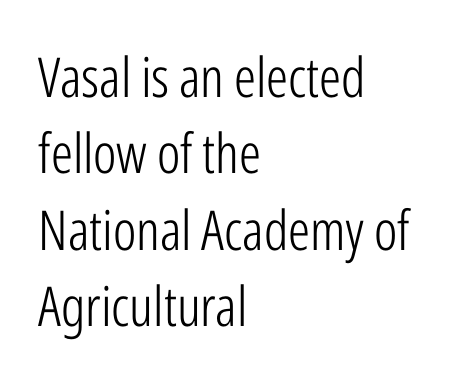
{"serif": "no", "italic": "no", "bold": "no", "weight": "light", "width": "condensed", "stroke_contrast": "low", "x_height": "medium", "monospaced": "no", "underline": "no", "align": "left", "line_spacing": "normal", "line_spacing_ratio": 1.39, "letter_spacing": "normal", "letter_spacing_em": 0.0, "glyph_px": 55}
